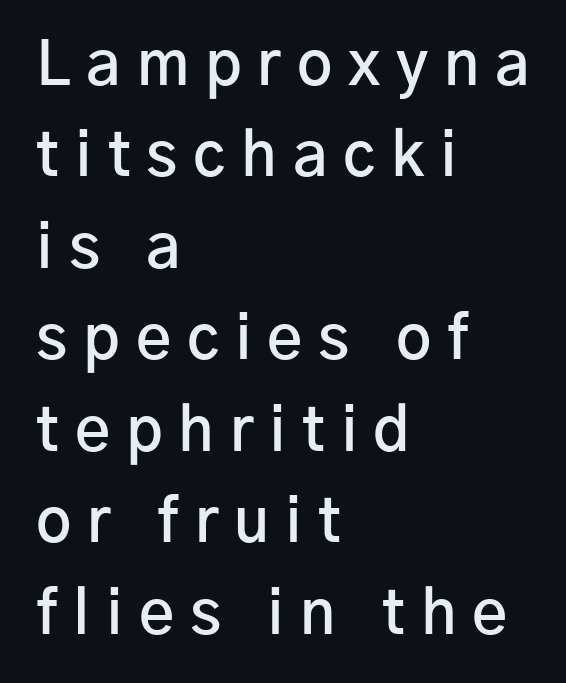
{"serif": "no", "italic": "no", "bold": "semi", "weight": "semibold", "width": "normal", "stroke_contrast": "low", "x_height": "medium", "monospaced": "no", "underline": "no", "align": "left", "line_spacing": "normal", "line_spacing_ratio": 1.5, "letter_spacing": "wide", "letter_spacing_em": 0.26, "glyph_px": 61}
